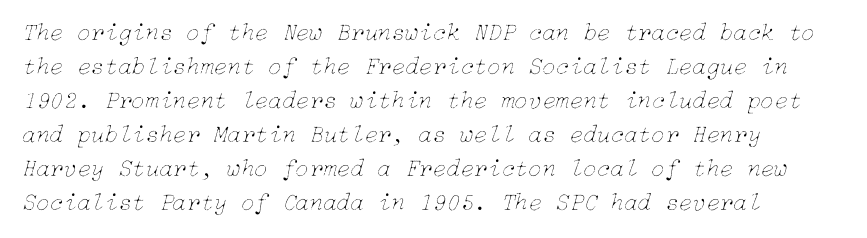
The image shows 25 px text type, italic (leaning right); set left-aligned, normal line spacing (1.36x), normal letter spacing, not underlined.
